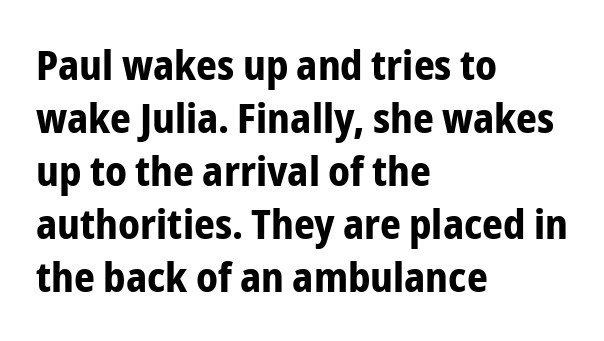
The image shows 41 px bold, condensed sans-serif type, upright; set left-aligned, normal line spacing (1.29x), normal letter spacing, not underlined; low stroke contrast and a medium x-height.
